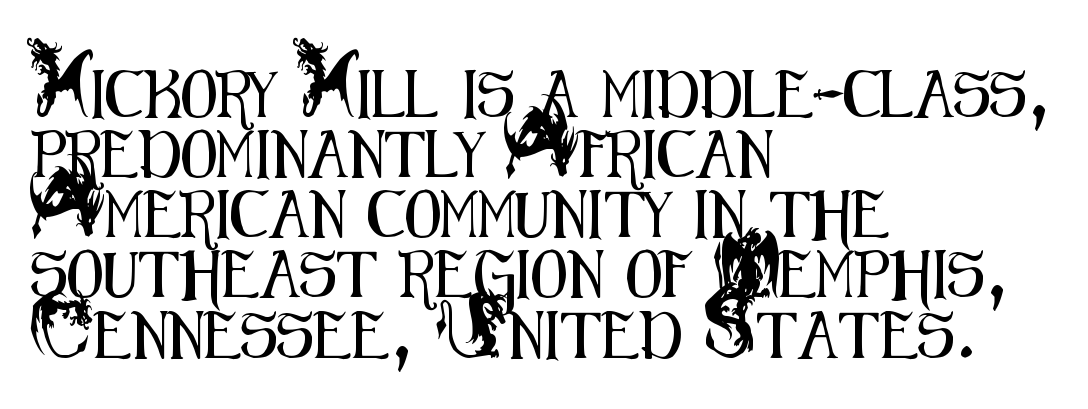
The image shows 47 px condensed sans-serif type, upright; set left-aligned, normal line spacing (1.28x), normal letter spacing, not underlined; medium stroke contrast and a small x-height.
